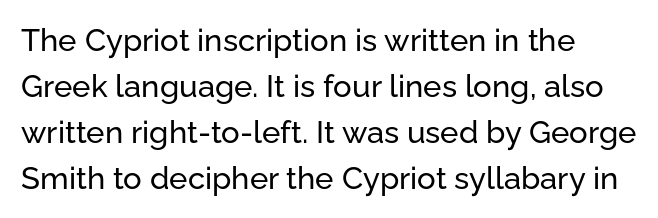
Q: Is the text italic (slanted)? A: No, it is upright.
Q: Is the typeface a serif or a sans-serif typeface? A: Sans-serif.
Q: Is the text underlined? A: No.
Q: How is the paragraph aligned? A: Left-aligned.
Q: Is the spacing between letters normal or unusually wide? A: Normal.
Q: Is the spacing between lines tight, normal or loose? A: Normal.
Q: Width (condensed, normal, or wide)? A: Normal.
Q: Stroke contrast? A: Low.
Q: x-height? A: Medium.
Q: Monospaced? A: No.
